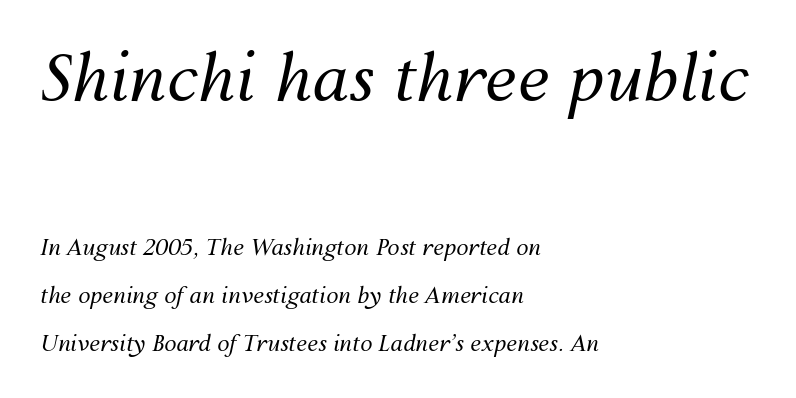
The image shows 65 px regular-weight type, italic (leaning right); set left-aligned, loose line spacing (2.18x), normal letter spacing, not underlined; the first (top) block is 2.95x larger; medium stroke contrast and a medium x-height.
